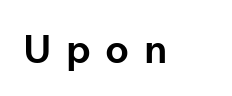
Q: Is the text bold? A: Yes.
Q: Is the text italic (slanted)? A: No, it is upright.
Q: Is the typeface a serif or a sans-serif typeface? A: Sans-serif.
Q: Is the text underlined? A: No.
Q: Is the spacing between letters normal or unusually wide? A: Unusually wide.
Q: Width (condensed, normal, or wide)? A: Normal.
Q: Stroke contrast? A: Low.
Q: x-height? A: Medium.
Q: Monospaced? A: No.
